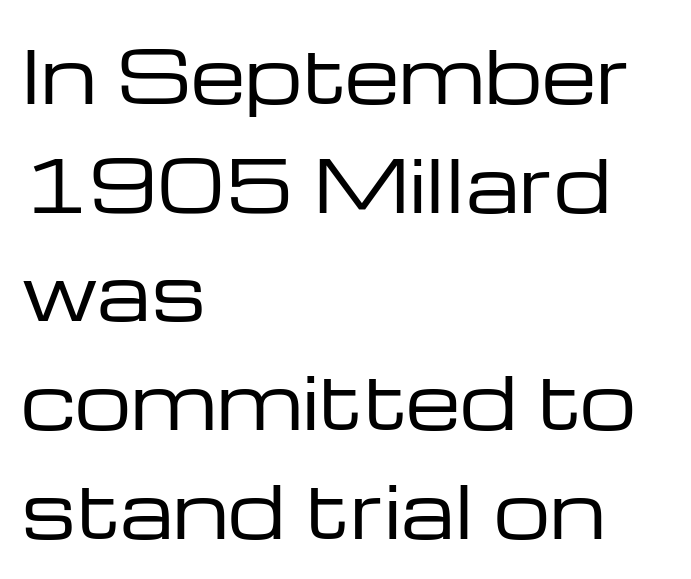
Q: Is the text bold? A: No.
Q: Is the text italic (slanted)? A: No, it is upright.
Q: Is the typeface a serif or a sans-serif typeface? A: Sans-serif.
Q: Is the text underlined? A: No.
Q: How is the paragraph aligned? A: Left-aligned.
Q: Is the spacing between letters normal or unusually wide? A: Normal.
Q: Is the spacing between lines tight, normal or loose? A: Normal.
Q: Width (condensed, normal, or wide)? A: Wide.
Q: Stroke contrast? A: Low.
Q: x-height? A: Medium.
Q: Monospaced? A: No.
